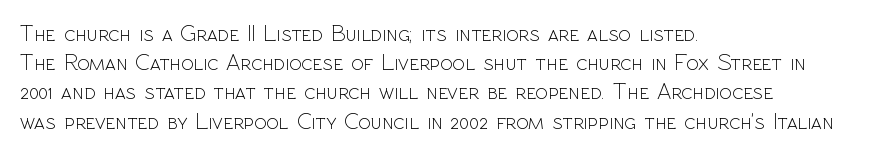
{"italic": "no", "bold": "no", "underline": "no", "align": "left", "line_spacing": "normal", "line_spacing_ratio": 1.27, "letter_spacing": "normal", "letter_spacing_em": 0.0, "glyph_px": 23}
